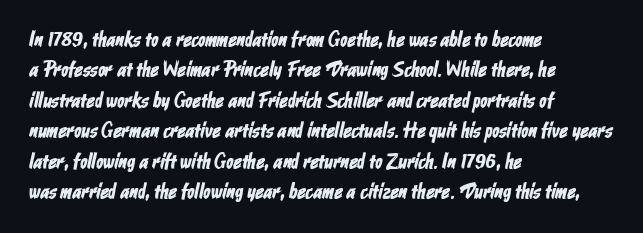
In CSS terms this would be text-align: left. Quick note: interline space is typical. Students, note that the glyphs here touch the page at normal intervals. This rendering features lettering with no underline.
